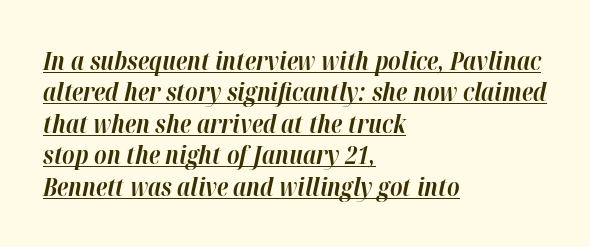
Q: Is the text bold? A: Yes.
Q: Is the text italic (slanted)? A: Yes, it leans right by about 12 degrees.
Q: Is the text underlined? A: Yes.
Q: How is the paragraph aligned? A: Left-aligned.
Q: Is the spacing between letters normal or unusually wide? A: Normal.
Q: Is the spacing between lines tight, normal or loose? A: Normal.
